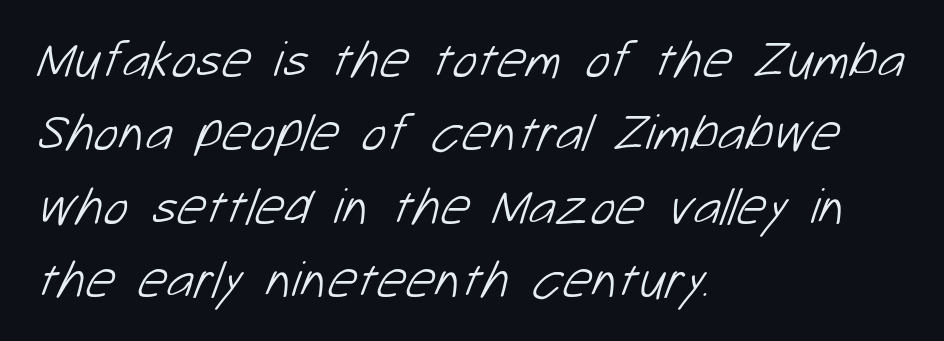
The image shows 52 px light sans-serif type; set left-aligned, normal line spacing (1.41x), normal letter spacing, not underlined; low stroke contrast and a medium x-height.
